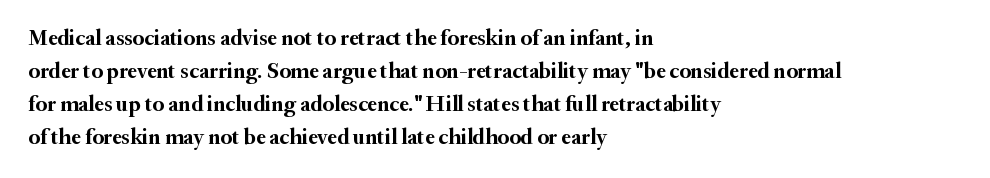
You'd pick this weight for a headline — it's a proper bold. The lettering holds an erect, upright posture throughout. Glance below the letters and you will spot only blank space. Layout note: lines flush left. Characters follow at the spacing the type designer built in. These lines sit exactly where default settings would place them.
